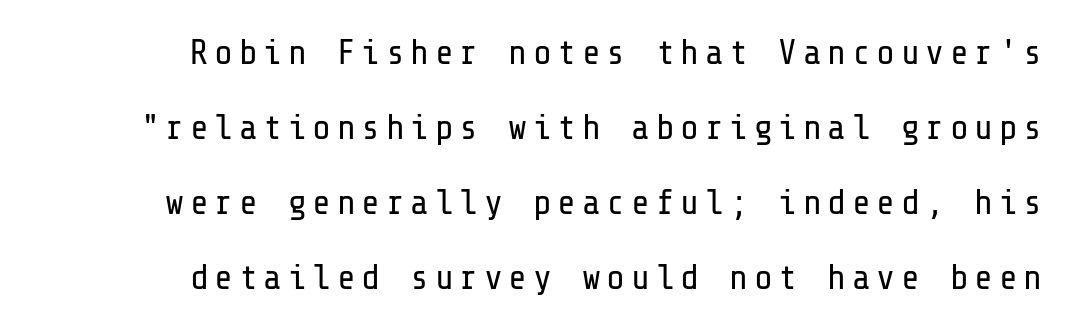
One-word summary of the alignment: right. The letterforms sit at book weight or below. Note: no serifs on the glyphs. Ascenders rise straight up at ninety degrees. The foot of each line stays bare and open.
